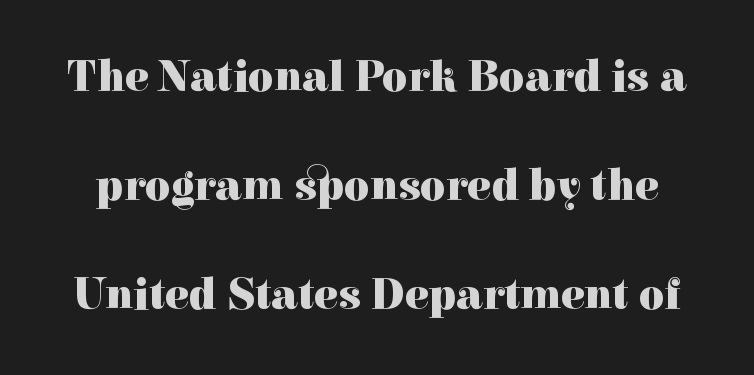
{"serif": "yes", "italic": "no", "bold": "yes", "weight": "heavy", "width": "normal", "x_height": "medium", "monospaced": "no", "underline": "no", "line_spacing": "loose", "line_spacing_ratio": 2.48, "letter_spacing": "normal", "letter_spacing_em": 0.0, "glyph_px": 44}
